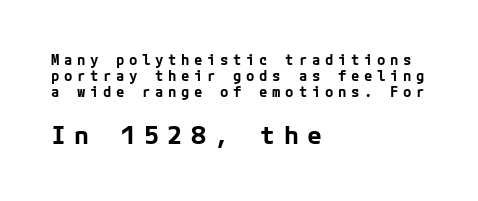
{"italic": "no", "bold": "yes", "underline": "no", "align": "left", "line_spacing": "tight", "line_spacing_ratio": 1.14, "letter_spacing": "wide", "letter_spacing_em": 0.33, "larger_block": "second", "size_ratio": 1.79, "glyph_px": 25}
